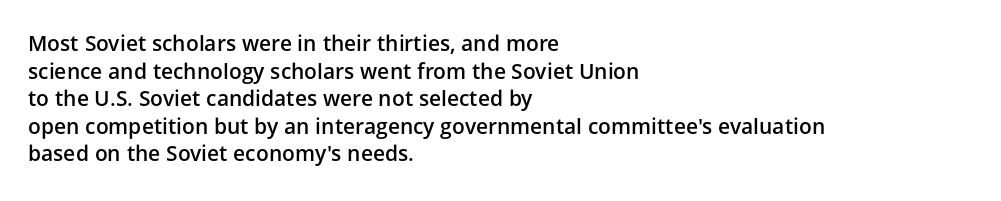
The image shows 21 px text type, upright; set left-aligned, normal line spacing (1.31x), normal letter spacing, not underlined.
